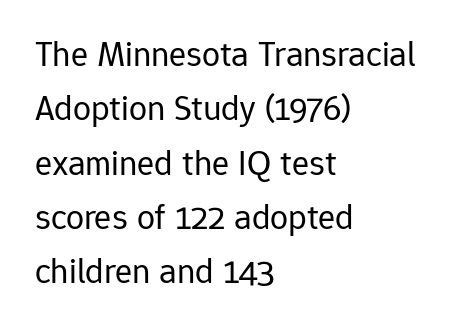
{"serif": "no", "italic": "no", "bold": "no", "weight": "regular", "width": "normal", "stroke_contrast": "low", "x_height": "medium", "monospaced": "no", "underline": "no", "align": "left", "line_spacing": "normal", "line_spacing_ratio": 1.51, "letter_spacing": "normal", "letter_spacing_em": 0.0, "glyph_px": 36}
